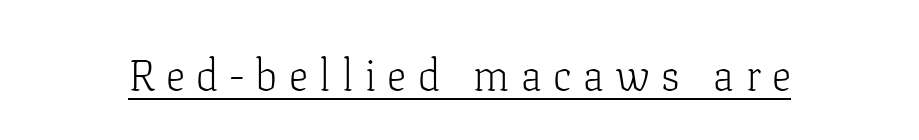
{"serif": "yes", "italic": "no", "bold": "no", "weight": "light", "width": "normal", "stroke_contrast": "low", "x_height": "medium", "monospaced": "no", "underline": "yes", "letter_spacing": "wide", "letter_spacing_em": 0.27, "glyph_px": 43}
